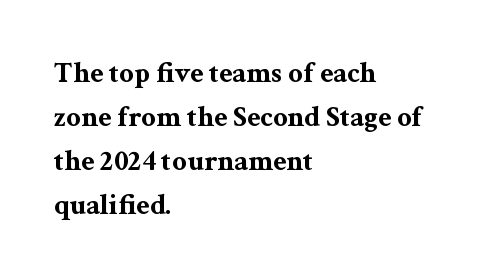
The image shows 29 px bold, wide serif type, upright; set left-aligned, normal line spacing (1.52x), normal letter spacing, not underlined; medium stroke contrast and a medium x-height.
